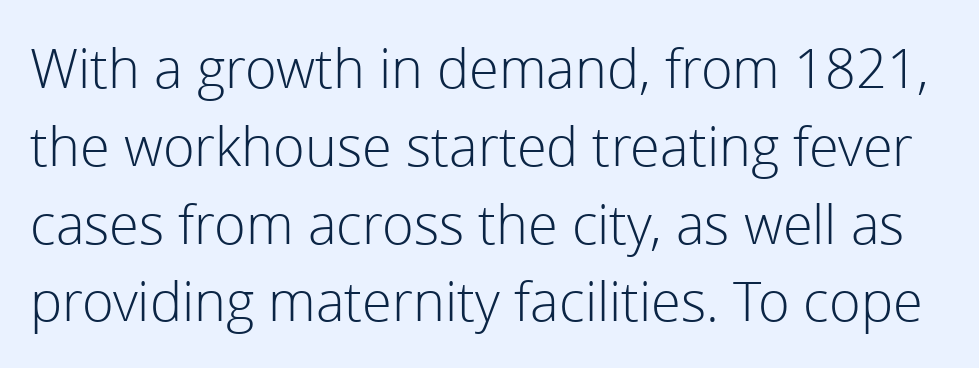
Weight: regular or lighter. This is roman type, the default non-slanted kind. The designer went with a sans here, leaving each stem footless. The rendering keeps characters at their native spacing.
